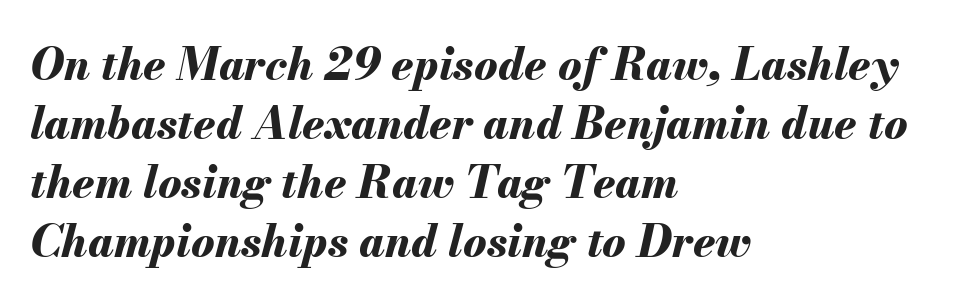
The image shows 44 px bold type, italic (leaning right); set left-aligned, normal line spacing (1.34x), normal letter spacing, not underlined; medium stroke contrast and a small x-height.
